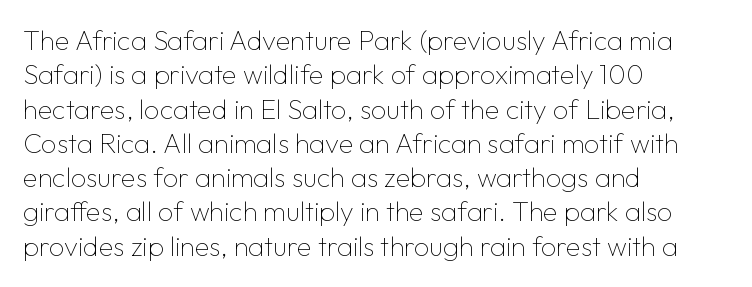
{"italic": "no", "bold": "no", "underline": "no", "align": "left", "line_spacing": "normal", "line_spacing_ratio": 1.27, "letter_spacing": "normal", "letter_spacing_em": 0.0, "glyph_px": 27}
